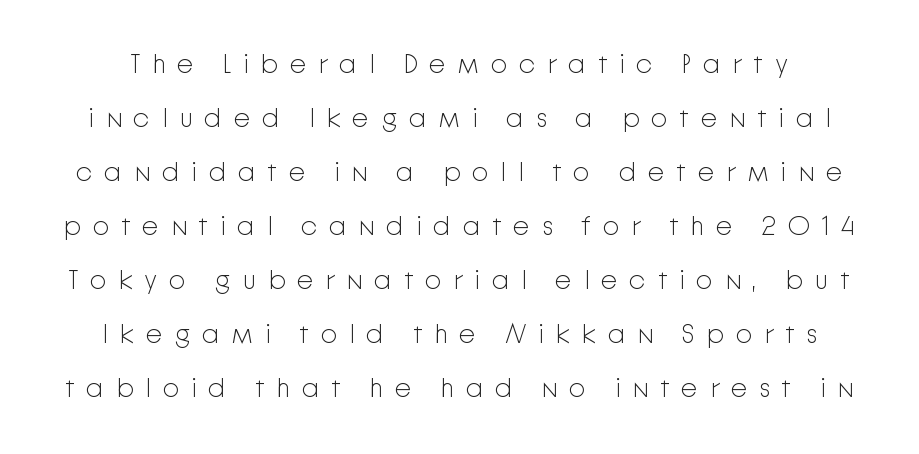
The image shows 27 px text type, upright; set loose line spacing (2.0x), unusually wide letter spacing (+0.42 em), not underlined.
